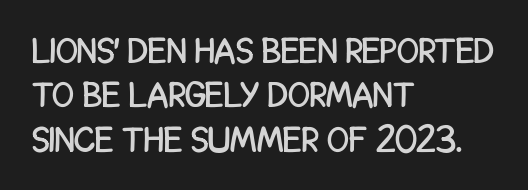
Q: Is the text italic (slanted)? A: No, it is upright.
Q: Is the typeface a serif or a sans-serif typeface? A: Sans-serif.
Q: Is the text underlined? A: No.
Q: How is the paragraph aligned? A: Left-aligned.
Q: Is the spacing between letters normal or unusually wide? A: Normal.
Q: Width (condensed, normal, or wide)? A: Condensed.
Q: Stroke contrast? A: Low.
Q: x-height? A: Large.
Q: Monospaced? A: No.
